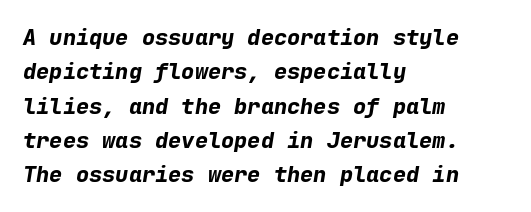
The image shows 22 px bold type, italic (leaning right); set left-aligned, normal line spacing (1.56x), normal letter spacing, not underlined.
